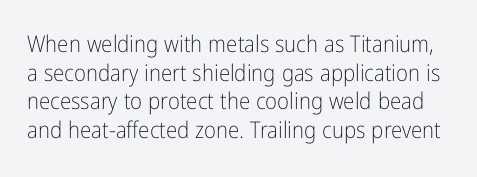
Honestly, the letter spacing is just normal — you wouldn't notice it. Lines of text with bare space underneath. Honestly, the row spacing looks completely unremarkable. Think standard paragraph weight, or any step lighter than that. Ascenders rise straight up at ninety degrees.
